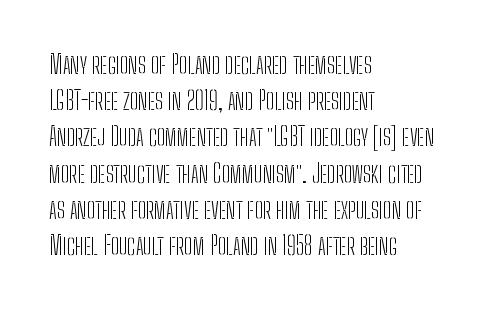
Q: Is the text bold? A: No.
Q: Is the text italic (slanted)? A: No, it is upright.
Q: Is the text underlined? A: No.
Q: How is the paragraph aligned? A: Left-aligned.
Q: Is the spacing between letters normal or unusually wide? A: Normal.
Q: Is the spacing between lines tight, normal or loose? A: Normal.
